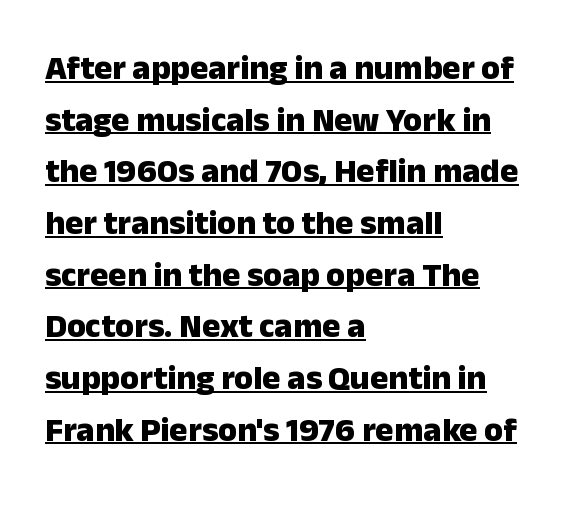
Q: Is the text bold? A: Yes.
Q: Is the text italic (slanted)? A: No, it is upright.
Q: Is the typeface a serif or a sans-serif typeface? A: Sans-serif.
Q: Is the text underlined? A: Yes.
Q: How is the paragraph aligned? A: Left-aligned.
Q: Is the spacing between letters normal or unusually wide? A: Normal.
Q: Is the spacing between lines tight, normal or loose? A: Normal.
Q: Width (condensed, normal, or wide)? A: Normal.
Q: Stroke contrast? A: Low.
Q: x-height? A: Medium.
Q: Monospaced? A: No.
